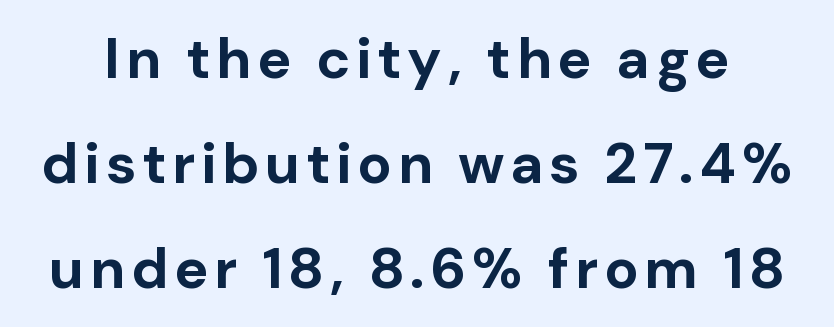
Q: Is the text bold? A: Yes.
Q: Is the text italic (slanted)? A: No, it is upright.
Q: Is the typeface a serif or a sans-serif typeface? A: Sans-serif.
Q: Is the text underlined? A: No.
Q: Width (condensed, normal, or wide)? A: Normal.
Q: Stroke contrast? A: Low.
Q: x-height? A: Medium.
Q: Monospaced? A: No.
